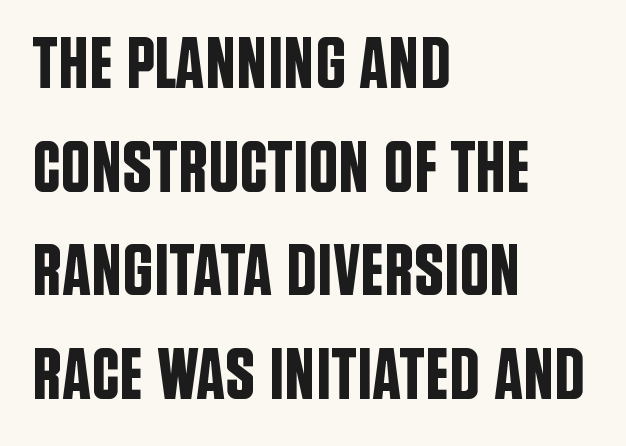
{"serif": "no", "italic": "no", "width": "condensed", "stroke_contrast": "low", "x_height": "large", "monospaced": "no", "underline": "no", "align": "left", "line_spacing": "normal", "line_spacing_ratio": 1.42, "letter_spacing": "normal", "letter_spacing_em": 0.0, "glyph_px": 73}
